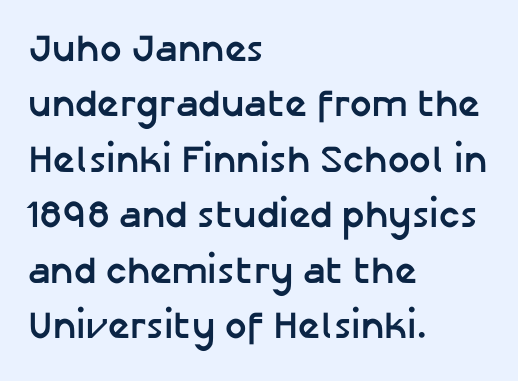
Q: Is the text bold? A: Yes.
Q: Is the text italic (slanted)? A: No, it is upright.
Q: Is the typeface a serif or a sans-serif typeface? A: Sans-serif.
Q: Is the text underlined? A: No.
Q: How is the paragraph aligned? A: Left-aligned.
Q: Is the spacing between letters normal or unusually wide? A: Normal.
Q: Is the spacing between lines tight, normal or loose? A: Normal.
Q: Width (condensed, normal, or wide)? A: Normal.
Q: Stroke contrast? A: Low.
Q: x-height? A: Medium.
Q: Monospaced? A: No.
